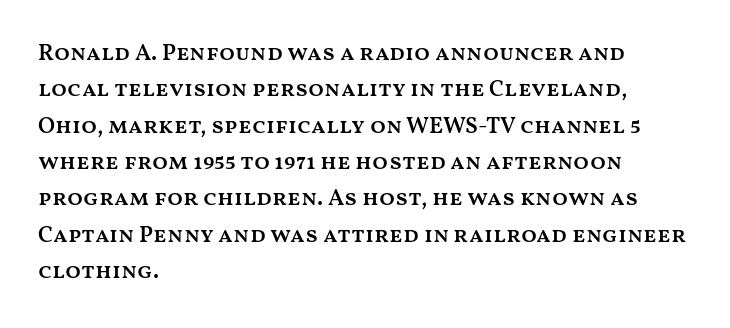
The image shows 23 px text type, upright; set left-aligned, normal line spacing (1.58x), normal letter spacing, not underlined.
